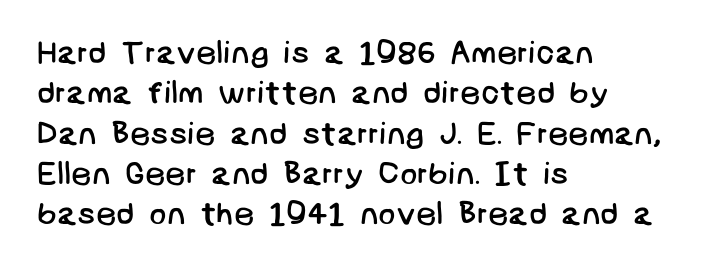
The image shows 32 px regular-weight sans-serif type; set left-aligned, normal line spacing (1.26x), normal letter spacing, not underlined; low stroke contrast and a large x-height.
